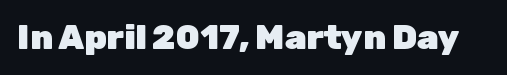
{"serif": "no", "italic": "no", "bold": "yes", "weight": "heavy", "width": "normal", "stroke_contrast": "low", "x_height": "medium", "monospaced": "no", "underline": "no", "letter_spacing": "normal", "letter_spacing_em": 0.0, "glyph_px": 34}
